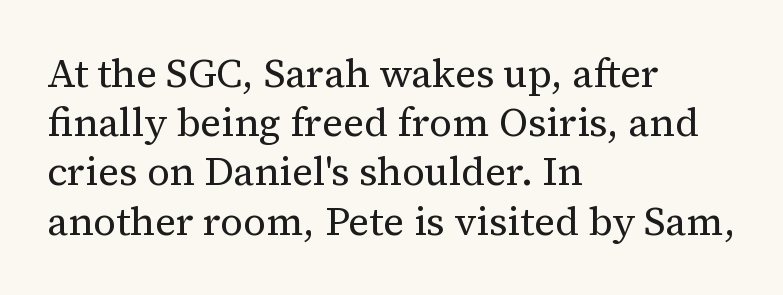
In terms of letterspacing, this is plain default setting. Descenders are the only things crossing below the line. The font is comparable to plain body text, perhaps lighter. Varying glyph widths throughout — classic text-font behaviour. Look at the bottom of the vertical strokes: they flare into serifs here. Visually the block forms a straight wall on the left and a jagged coastline on the right.
